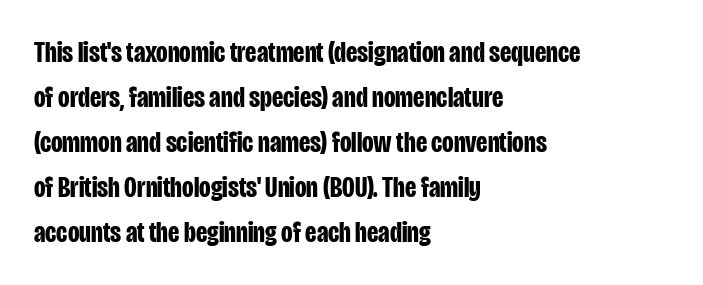
Quick note: not italic, upright. Each word holds together tightly as a unit, with standard inter-letter gaps. The letters advance in unequal steps, a hallmark of proportional type. Pretty heavy lettering here — definitely bold. Words float on clear page, feet unadorned. A normal amount of white space separates one row of letters from the next.
